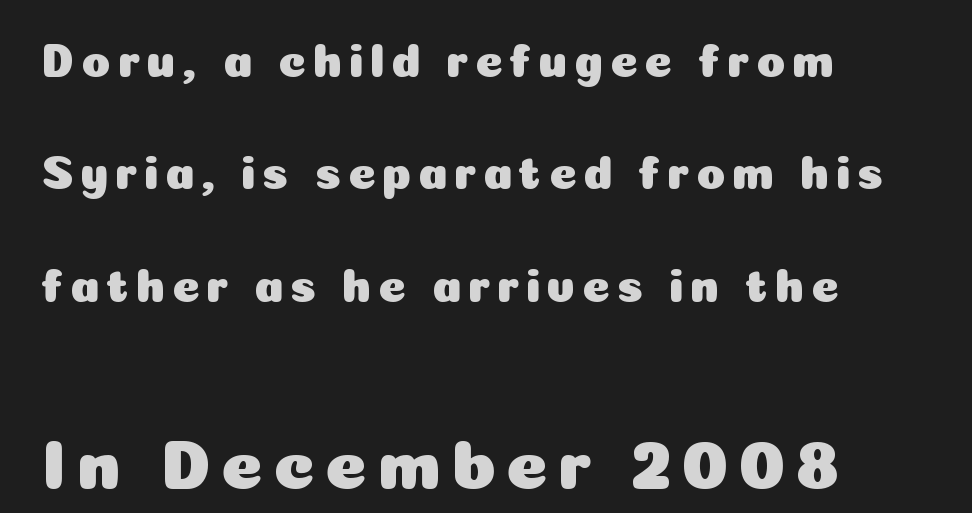
{"serif": "no", "italic": "no", "width": "normal", "stroke_contrast": "low", "x_height": "medium", "monospaced": "no", "underline": "no", "align": "left", "line_spacing": "loose", "line_spacing_ratio": 2.39, "larger_block": "second", "size_ratio": 1.51, "glyph_px": 71}
